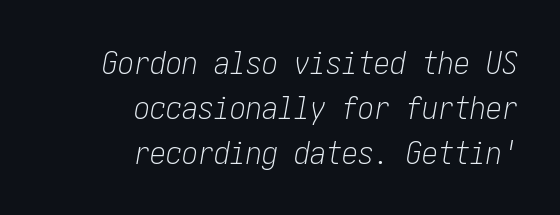
Q: Is the text bold? A: No.
Q: Is the text italic (slanted)? A: Yes, it leans right by about 10 degrees.
Q: Is the text underlined? A: No.
Q: How is the paragraph aligned? A: Right-aligned.
Q: Is the spacing between letters normal or unusually wide? A: Normal.
Q: Is the spacing between lines tight, normal or loose? A: Normal.
Q: Width (condensed, normal, or wide)? A: Condensed.
Q: Stroke contrast? A: Low.
Q: x-height? A: Medium.
